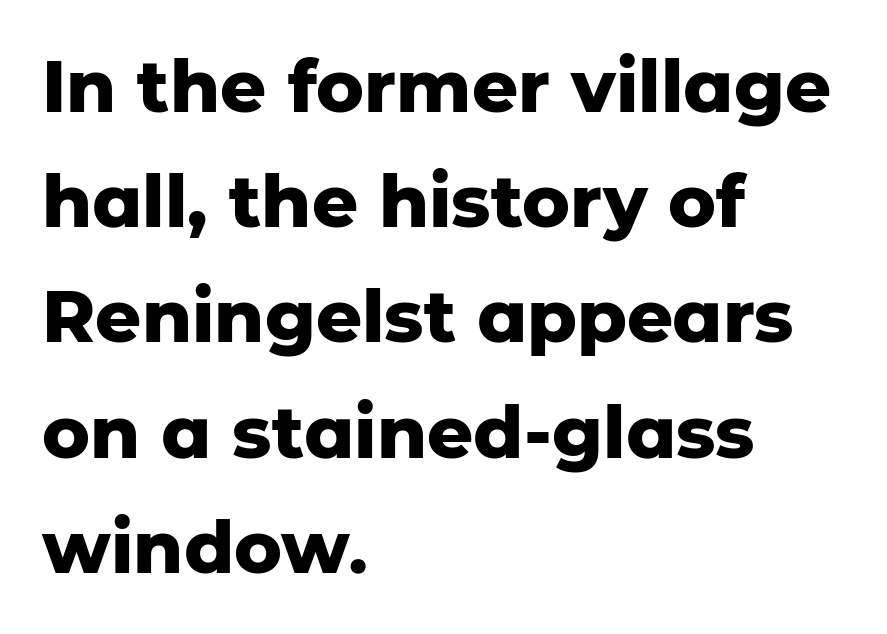
The letterforms sit shoulder to shoulder at normal distance. Posture: upright roman. The space beneath each line is pristine and unruled. Plenty of ink on the page — the face is bold. These lines are rendered in a variable-pitch font.
